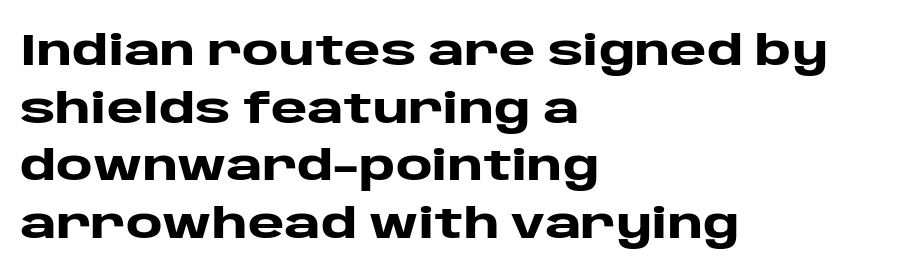
{"serif": "no", "italic": "no", "bold": "yes", "weight": "heavy", "width": "wide", "stroke_contrast": "low", "x_height": "large", "monospaced": "no", "underline": "no", "align": "left", "line_spacing": "normal", "line_spacing_ratio": 1.31, "letter_spacing": "normal", "letter_spacing_em": 0.0, "glyph_px": 44}
